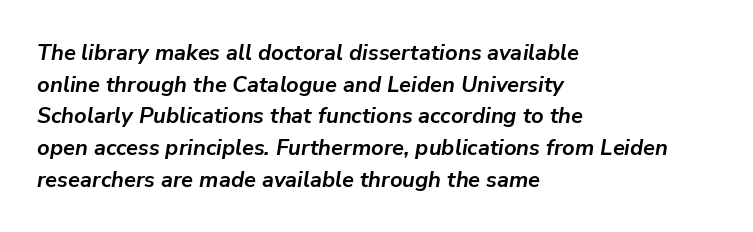
The lines sit at an ordinary, default distance from one another. Typographic density is high because the face is bold. The rendering anchors every line to the left-hand side. Lines of text with bare space underneath.
